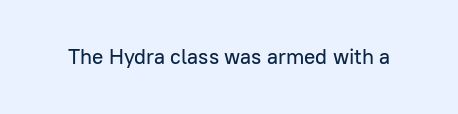
Q: Is the text italic (slanted)? A: No, it is upright.
Q: Is the text underlined? A: No.
Q: Is the spacing between letters normal or unusually wide? A: Normal.
